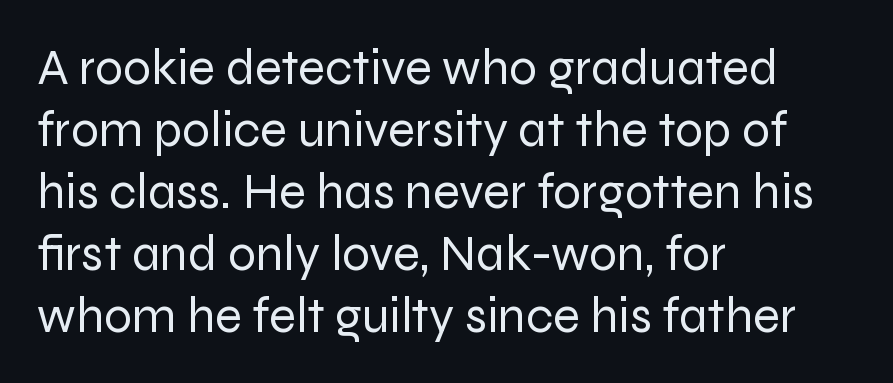
The image shows 50 px regular-weight sans-serif type, upright; set left-aligned, line spacing 1.24x, normal letter spacing, not underlined; low stroke contrast and a medium x-height.
